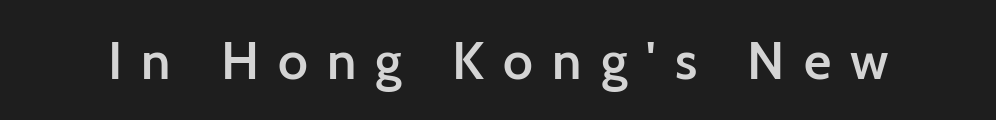
The image shows 53 px semibold sans-serif type, upright; set unusually wide letter spacing (+0.36 em), not underlined; low stroke contrast and a medium x-height.
